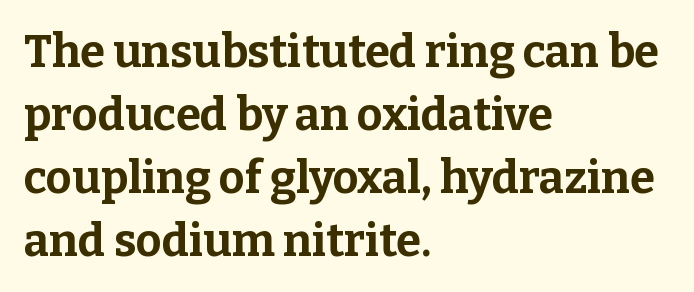
{"serif": "yes", "italic": "no", "bold": "yes", "weight": "bold", "width": "normal", "stroke_contrast": "low", "x_height": "medium", "monospaced": "no", "underline": "no", "align": "left", "line_spacing": "normal", "line_spacing_ratio": 1.4, "letter_spacing": "normal", "letter_spacing_em": 0.0, "glyph_px": 45}
